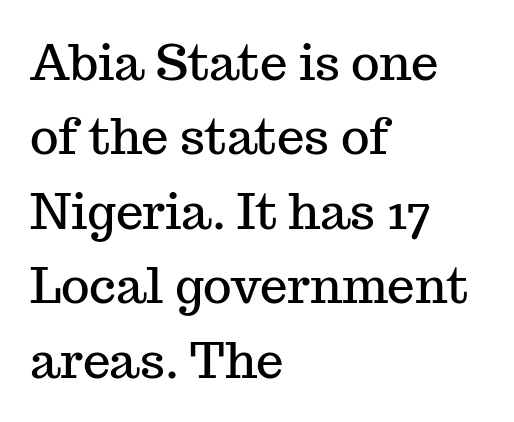
The image shows 49 px serif type, upright; set left-aligned, normal line spacing (1.52x), normal letter spacing, not underlined; medium stroke contrast and a medium x-height.
